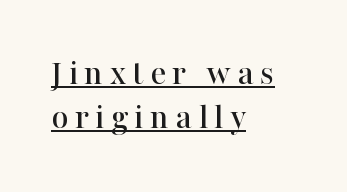
Notice how the passage keeps a crisp vertical edge on the left only. Style check: upright. Has an underline been added? It has. Stroke terminals: seriffed.
